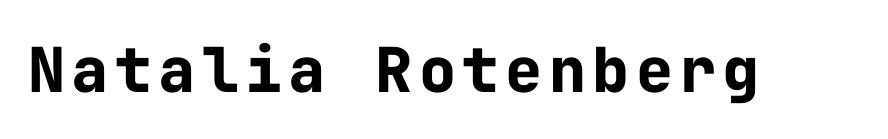
{"serif": "no", "italic": "no", "bold": "yes", "weight": "bold", "width": "normal", "stroke_contrast": "low", "x_height": "medium", "monospaced": "yes", "underline": "no", "glyph_px": 62}
